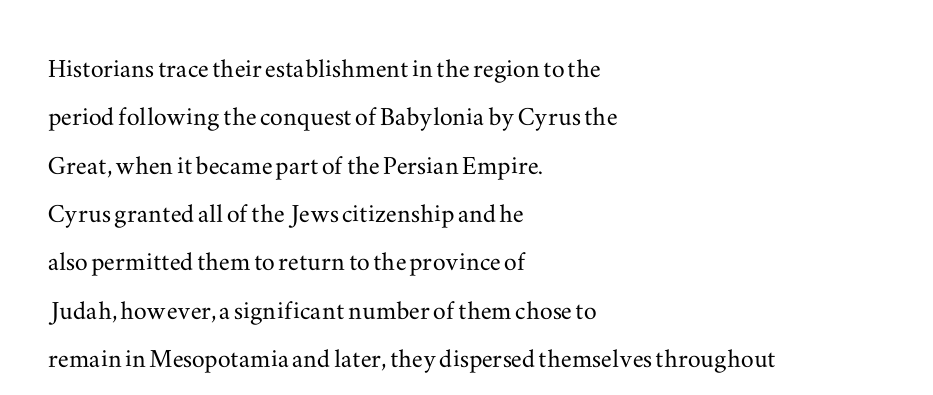
The image shows 32 px wide serif type, upright; set left-aligned, normal line spacing (1.51x), normal letter spacing, not underlined; medium stroke contrast and a small x-height.
